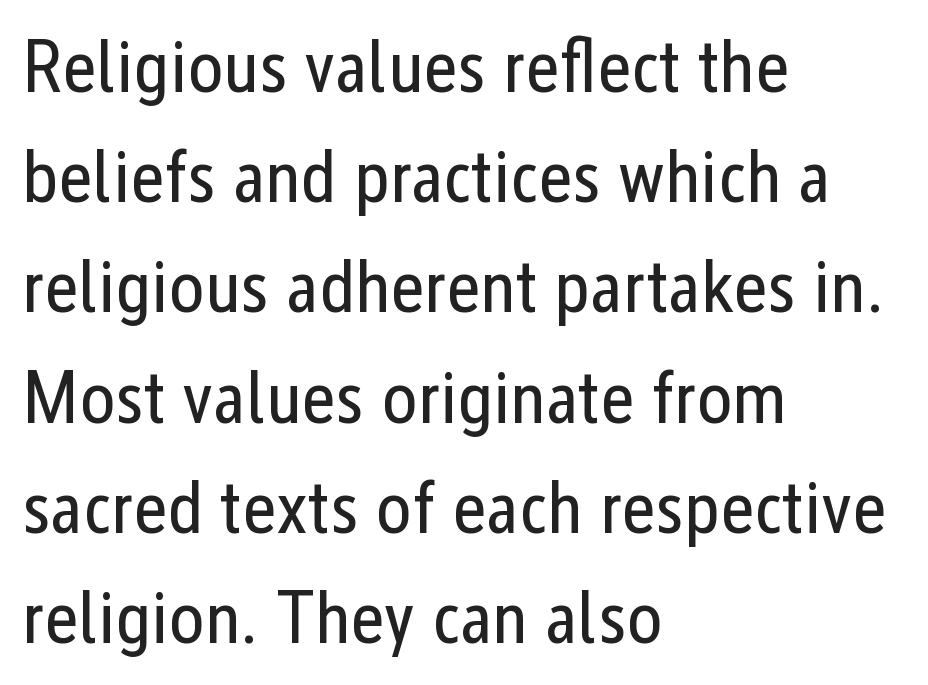
{"serif": "no", "italic": "no", "bold": "no", "weight": "regular", "width": "condensed", "stroke_contrast": "low", "x_height": "medium", "monospaced": "no", "underline": "no", "align": "left", "line_spacing": "normal", "line_spacing_ratio": 1.47, "letter_spacing": "normal", "letter_spacing_em": 0.0, "glyph_px": 75}
